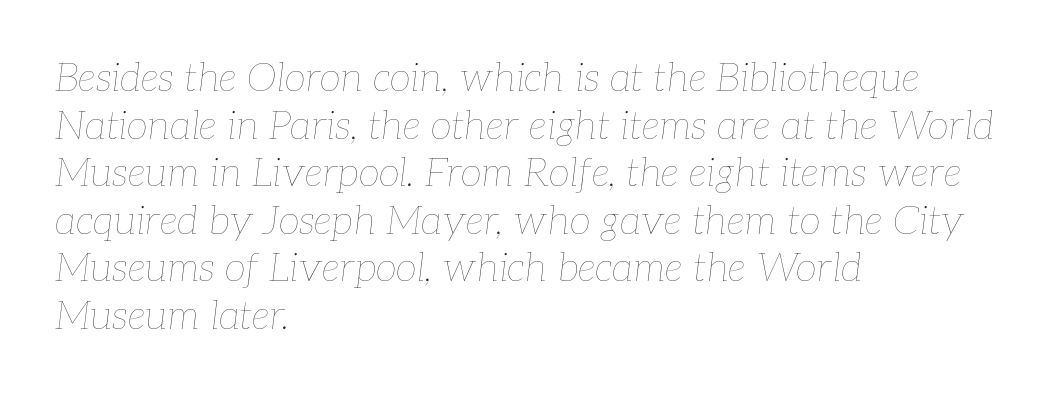
This sample uses plain, unmodified letter spacing. The face used here has a pronounced slope to its letters. The font is comparable to plain body text, perhaps lighter. Typeset ragged right — the left edge is the straight one.
